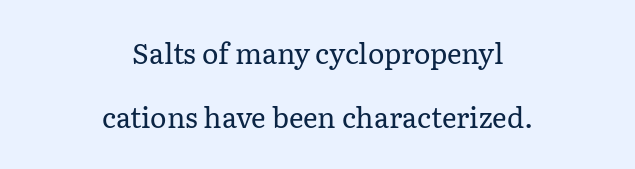
The whitespace from short lines is split evenly between both sides. Anything drawn beneath the words? Only blank space. Reading down the column, the eye jumps a long way to each next line. The rendering shows small feet on the letterforms — a serif design. This sample has the flowing, uneven cadence of proportional lettering. The letters stand upright; this is a roman face.
